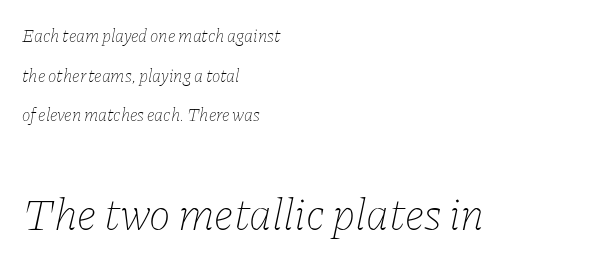
{"italic": "yes", "lean": "right", "slant_degrees": 11, "bold": "no", "weight": "thin", "width": "normal", "stroke_contrast": "low", "x_height": "medium", "monospaced": "no", "underline": "no", "align": "left", "line_spacing": "loose", "line_spacing_ratio": 2.2, "letter_spacing": "normal", "letter_spacing_em": 0.0, "larger_block": "second", "size_ratio": 2.56, "glyph_px": 46}
